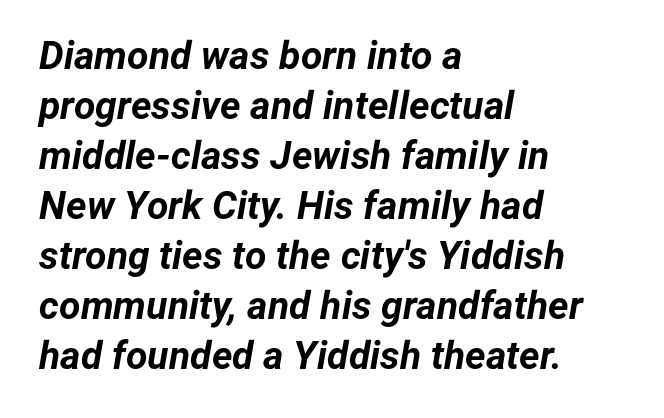
The image shows 39 px bold type, italic (leaning right); set left-aligned, normal line spacing (1.28x), normal letter spacing, not underlined; low stroke contrast and a medium x-height.
